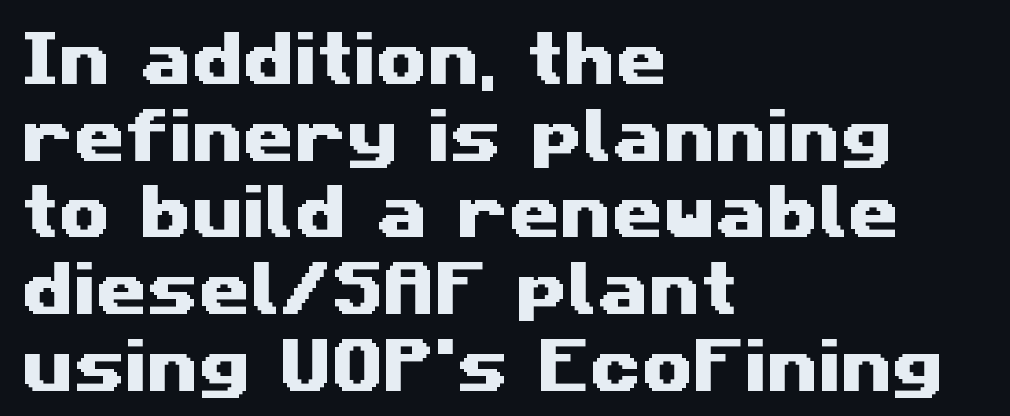
Proportional: the letters do not fall into vertical columns. Quick note: interline space is typical. What kind of face is this? One without serifs — a sans. Underlining? Definitely not there.
